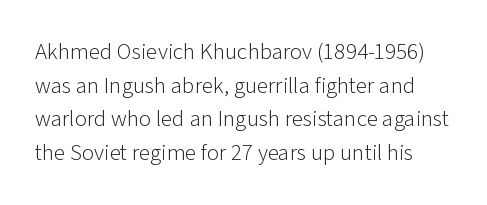
{"italic": "no", "bold": "no", "underline": "no", "line_spacing": "normal", "line_spacing_ratio": 1.46, "letter_spacing": "normal", "letter_spacing_em": 0.0, "glyph_px": 23}
